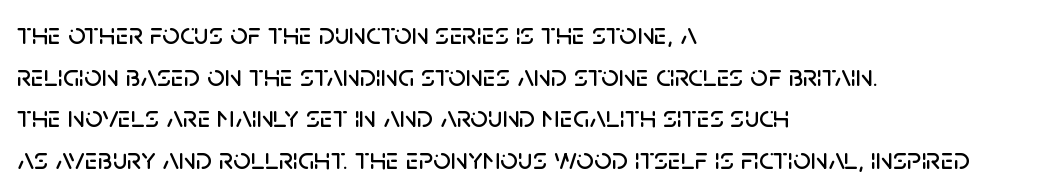
The image shows 31 px sans-serif type, upright; set left-aligned, normal line spacing (1.34x), normal letter spacing, not underlined; low stroke contrast and a large x-height.
